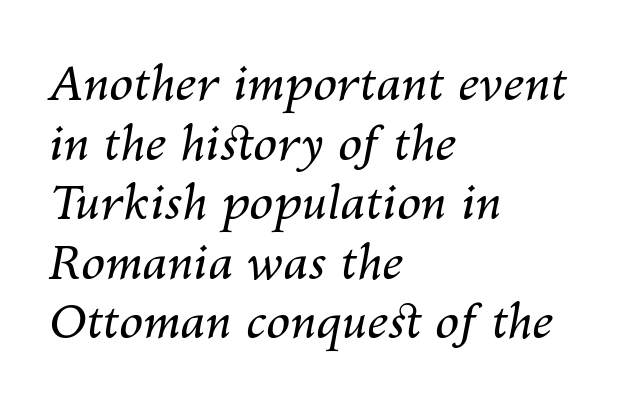
Rendered with sloped, italic letterforms. Is the letter spacing exaggerated? No — it looks like the ordinary default. The gap between lines stays unmarked. Ink coverage per letter is moderate at most. The rendering uses natural spacing where letterforms have individual widths.
